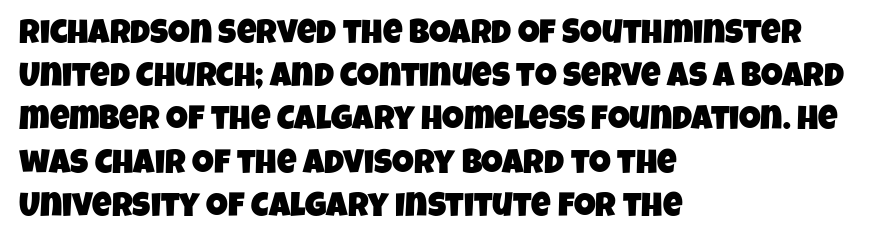
Q: Is the typeface a serif or a sans-serif typeface? A: Sans-serif.
Q: Is the text underlined? A: No.
Q: How is the paragraph aligned? A: Left-aligned.
Q: Is the spacing between letters normal or unusually wide? A: Normal.
Q: Is the spacing between lines tight, normal or loose? A: Normal.
Q: Width (condensed, normal, or wide)? A: Condensed.
Q: Stroke contrast? A: Low.
Q: x-height? A: Large.
Q: Monospaced? A: No.
